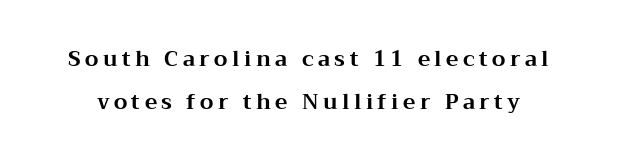
The image shows 21 px bold type, upright; set loose line spacing (2.06x), unusually wide letter spacing (+0.21 em), not underlined.
